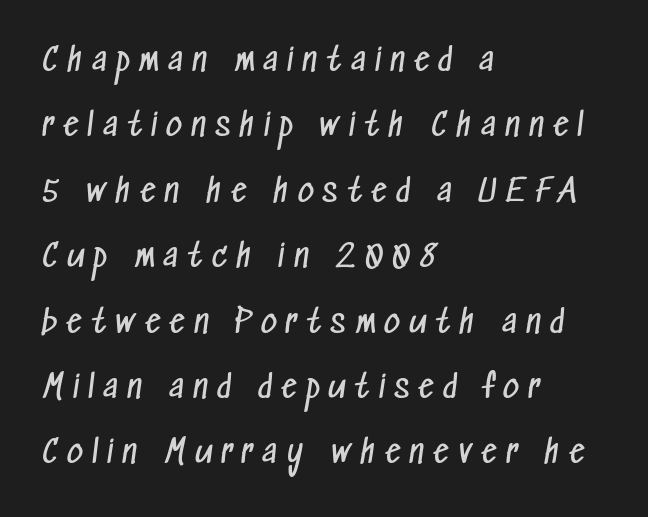
The image shows 31 px regular-weight, condensed sans-serif type; set left-aligned, loose line spacing (2.11x), unusually wide letter spacing (+0.3 em), not underlined; low stroke contrast and a medium x-height.
